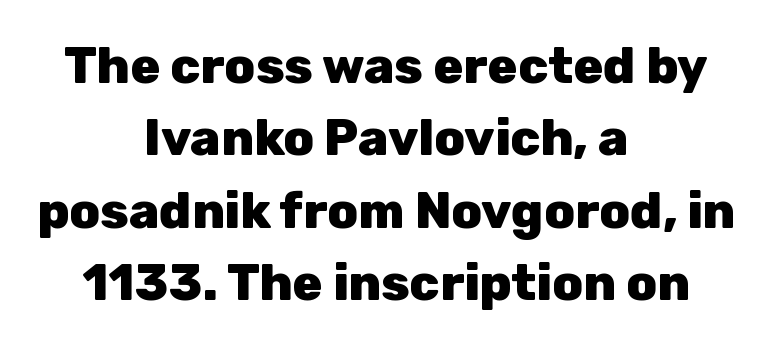
The image shows 50 px heavy sans-serif type, upright; set centered, normal line spacing (1.45x), normal letter spacing, not underlined; low stroke contrast and a medium x-height.
